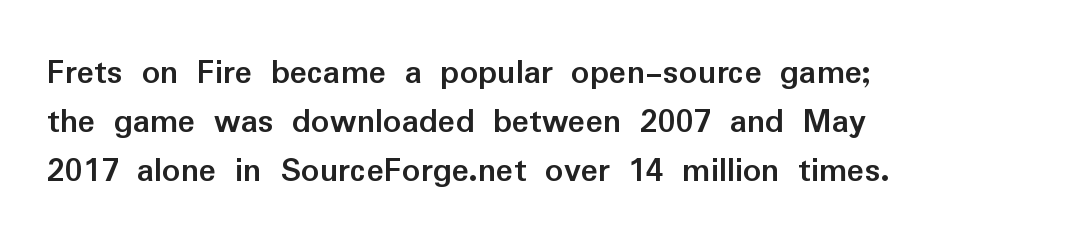
The image shows 36 px semibold sans-serif type, upright; set left-aligned, normal line spacing (1.36x), normal letter spacing, not underlined; low stroke contrast and a medium x-height.
